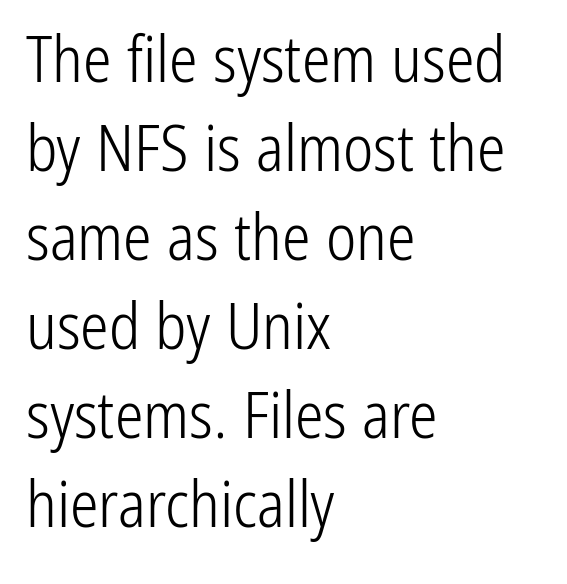
Caption: multi-line text, flush left, ragged right. The strokes are not fattened; the text isn't bold. Observe the ordinary spacing: letters are neighbours, not strangers. Varying glyph widths throughout — classic text-font behaviour. Normally led — the rows are evenly, conventionally spaced.
